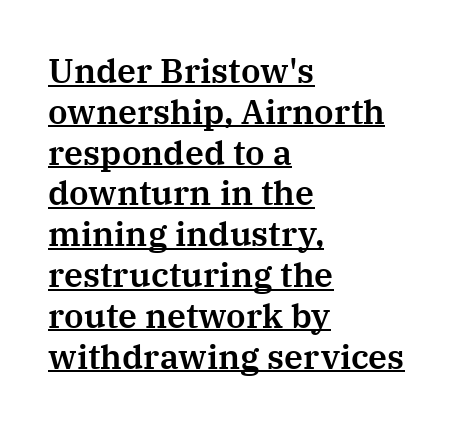
The image shows 34 px serif type, upright; set left-aligned, line spacing 1.2x, normal letter spacing, underlined; medium stroke contrast and a medium x-height.
